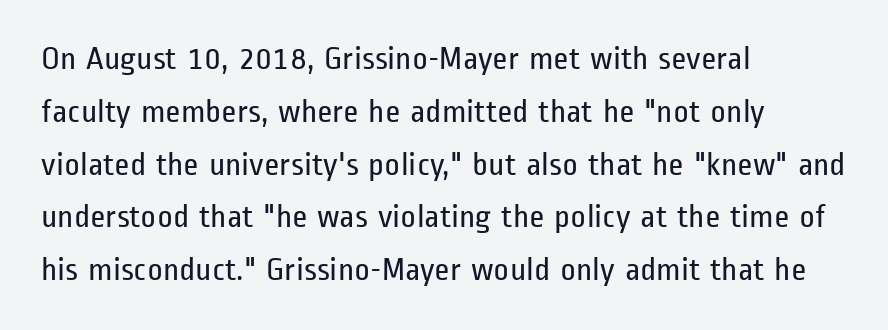
{"serif": "no", "italic": "no", "bold": "no", "weight": "regular", "width": "condensed", "stroke_contrast": "low", "x_height": "medium", "monospaced": "no", "underline": "no", "align": "left", "line_spacing": "normal", "line_spacing_ratio": 1.6, "letter_spacing": "normal", "letter_spacing_em": 0.0, "glyph_px": 33}
